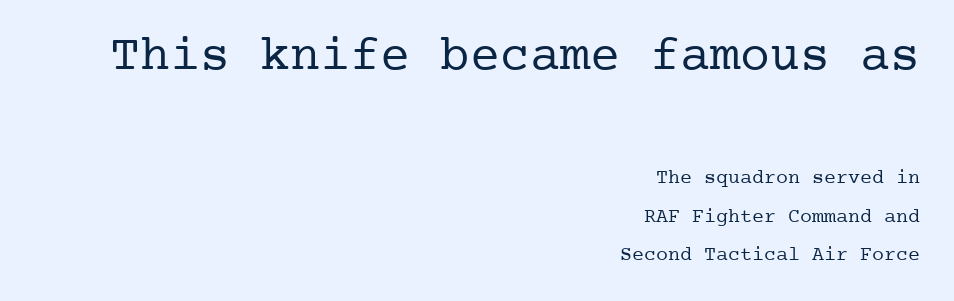
{"serif": "yes", "italic": "no", "bold": "no", "weight": "regular", "width": "normal", "stroke_contrast": "low", "x_height": "medium", "underline": "no", "align": "right", "line_spacing": "loose", "line_spacing_ratio": 1.91, "letter_spacing": "normal", "letter_spacing_em": 0.0, "larger_block": "first", "size_ratio": 2.5, "glyph_px": 50}
